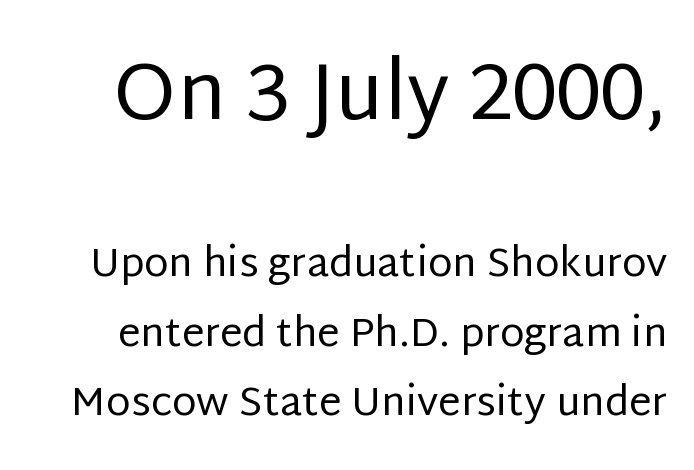
Do the letters lean? They stand straight. The letterforms sit shoulder to shoulder at normal distance. Varying glyph widths throughout — classic text-font behaviour. Each letter's strokes conclude bluntly, with no projecting serifs.
